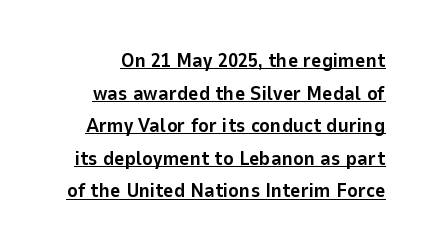
Regular leading. Emphasis is given by a line drawn under the lettering. Each word holds together tightly as a unit, with standard inter-letter gaps. A dark, heavy texture on the line: the type is bold.
